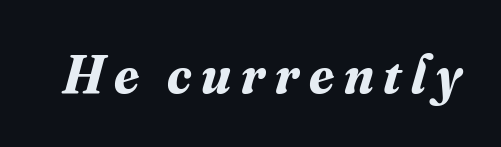
Q: Is the text bold? A: Yes.
Q: Is the text italic (slanted)? A: Yes, it leans right by about 16 degrees.
Q: Is the typeface a serif or a sans-serif typeface? A: Serif.
Q: Is the text underlined? A: No.
Q: Width (condensed, normal, or wide)? A: Normal.
Q: Stroke contrast? A: Medium.
Q: x-height? A: Small.
Q: Monospaced? A: No.
